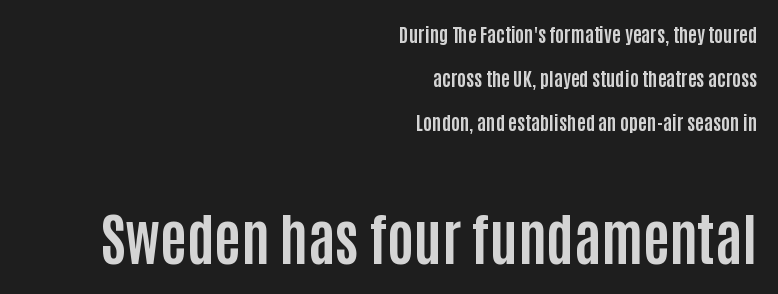
The image shows 57 px bold, condensed sans-serif type, upright; set right-aligned, loose line spacing (2.31x), normal letter spacing, not underlined; the second (bottom) block is 3.0x larger; low stroke contrast and a large x-height.
